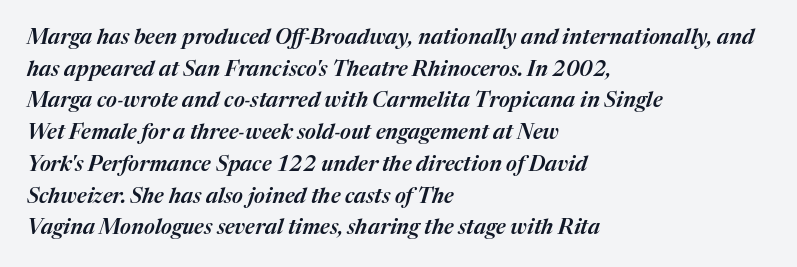
{"italic": "yes", "lean": "right", "slant_degrees": 17, "underline": "no", "align": "left", "line_spacing": "normal", "line_spacing_ratio": 1.51, "letter_spacing": "normal", "letter_spacing_em": 0.0, "glyph_px": 21}
